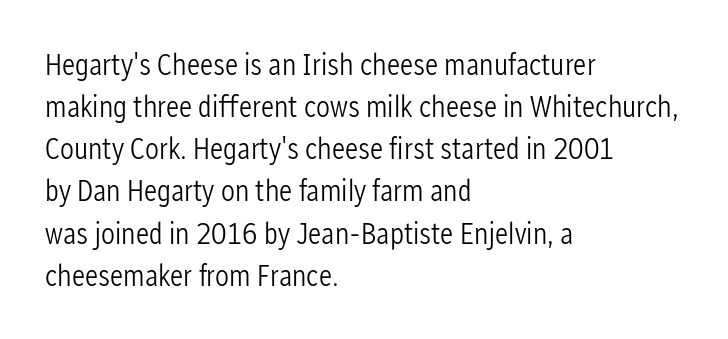
{"serif": "no", "italic": "no", "bold": "no", "weight": "light", "width": "condensed", "stroke_contrast": "low", "x_height": "medium", "monospaced": "no", "underline": "no", "align": "left", "line_spacing": "normal", "line_spacing_ratio": 1.36, "letter_spacing": "normal", "letter_spacing_em": 0.0, "glyph_px": 31}
